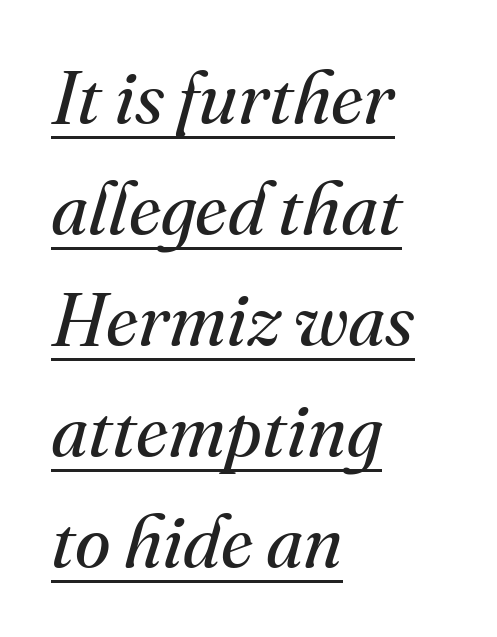
These lines are rendered in a variable-pitch font. Check where the strokes stop: tiny serifs finish them off. The rendering applies a slant to the glyphs. The typesetting does not lean heavy: it is not bold.
